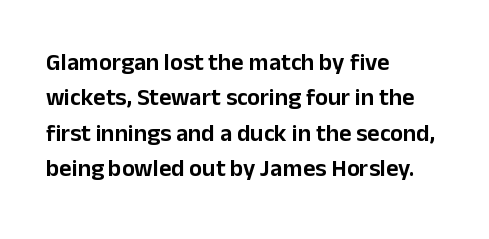
Q: Is the text italic (slanted)? A: No, it is upright.
Q: Is the text underlined? A: No.
Q: How is the paragraph aligned? A: Left-aligned.
Q: Is the spacing between letters normal or unusually wide? A: Normal.
Q: Is the spacing between lines tight, normal or loose? A: Normal.
